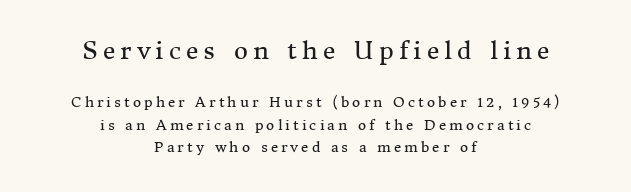
The image shows 24 px text type, upright; set centered, normal line spacing (1.62x), unusually wide letter spacing (+0.22 em), not underlined; the first (top) block is 1.71x larger.
